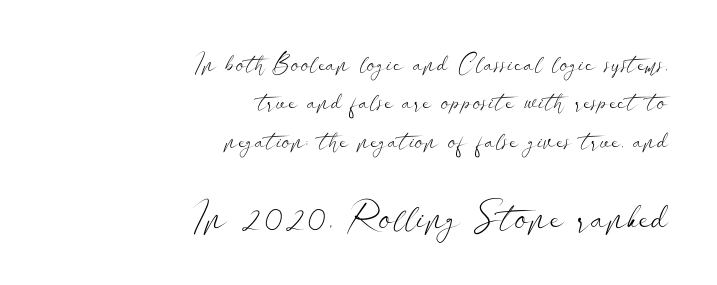
The gaps between neighbouring characters are ordinary and unremarkable. The lines are quadded right. The face used here is a sans, in the tradition of grotesques and geometrics. Look at the glyph heights: the lower group is clearly the bigger setting. Stems here are at most as thick as an everyday book face.
